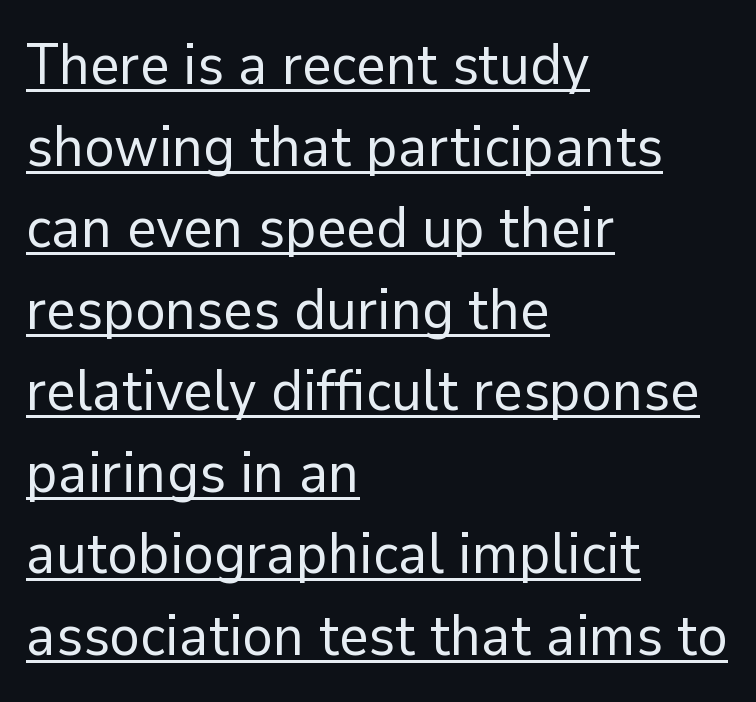
Q: Is the text bold? A: No.
Q: Is the text italic (slanted)? A: No, it is upright.
Q: Is the typeface a serif or a sans-serif typeface? A: Sans-serif.
Q: Is the text underlined? A: Yes.
Q: How is the paragraph aligned? A: Left-aligned.
Q: Is the spacing between letters normal or unusually wide? A: Normal.
Q: Is the spacing between lines tight, normal or loose? A: Normal.
Q: Width (condensed, normal, or wide)? A: Normal.
Q: Stroke contrast? A: Low.
Q: x-height? A: Medium.
Q: Monospaced? A: No.
